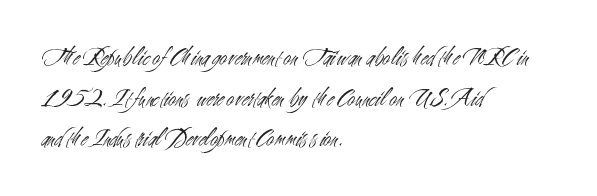
The image shows 26 px text type; set left-aligned, normal line spacing (1.56x), normal letter spacing, not underlined.
